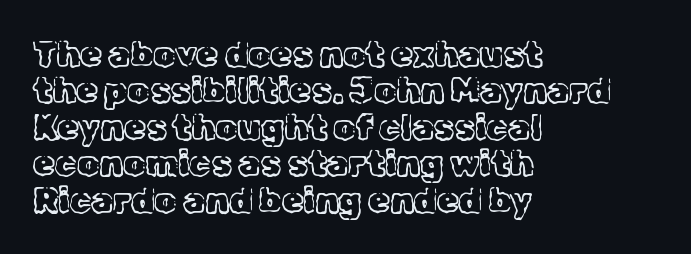
Q: Is the text bold? A: No.
Q: Is the text italic (slanted)? A: No, it is upright.
Q: Is the typeface a serif or a sans-serif typeface? A: Serif.
Q: Is the text underlined? A: No.
Q: How is the paragraph aligned? A: Left-aligned.
Q: Is the spacing between letters normal or unusually wide? A: Normal.
Q: Is the spacing between lines tight, normal or loose? A: Tight.
Q: Width (condensed, normal, or wide)? A: Normal.
Q: x-height? A: Medium.
Q: Monospaced? A: No.
